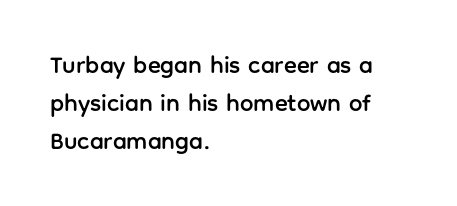
A normal amount of white space separates one row of letters from the next. In terms of letterspacing, this is plain default setting. Quick note: not italic, upright. Only glyphs here, with clear space below each row. Horizontally, the lines are justified to the leading edge only.
